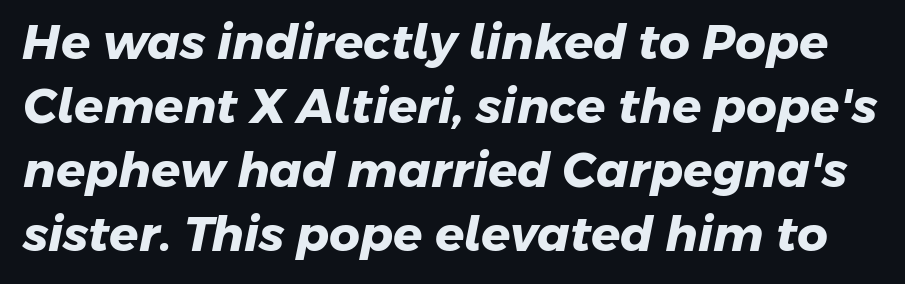
{"serif": "no", "bold": "yes", "weight": "heavy", "width": "normal", "stroke_contrast": "low", "x_height": "medium", "monospaced": "no", "underline": "no", "line_spacing": "normal", "line_spacing_ratio": 1.33, "letter_spacing": "normal", "letter_spacing_em": 0.0, "glyph_px": 48}
